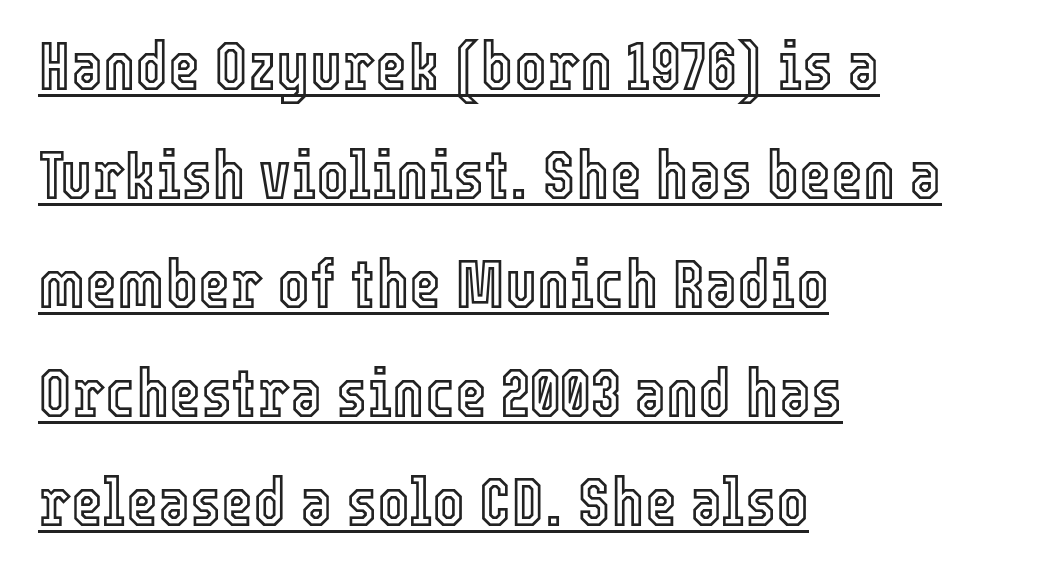
{"italic": "no", "width": "condensed", "x_height": "medium", "monospaced": "no", "underline": "yes", "align": "left", "line_spacing": "normal", "line_spacing_ratio": 1.58, "letter_spacing": "normal", "letter_spacing_em": 0.0, "glyph_px": 69}
